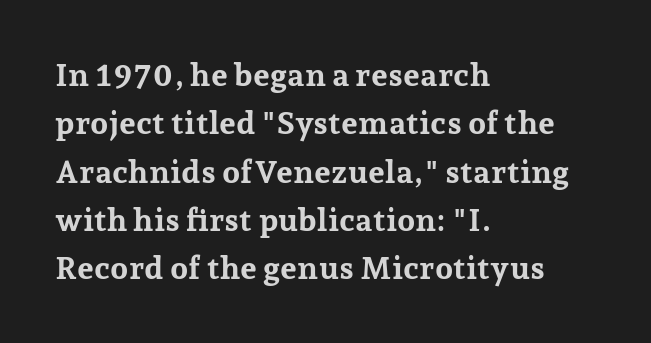
The image shows 32 px bold serif type, upright; set left-aligned, normal line spacing (1.51x), normal letter spacing, not underlined; low stroke contrast and a medium x-height.
